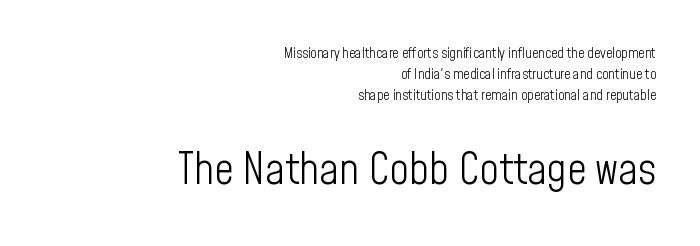
Q: Is the text bold? A: No.
Q: Is the text italic (slanted)? A: No, it is upright.
Q: Is the typeface a serif or a sans-serif typeface? A: Sans-serif.
Q: Is the text underlined? A: No.
Q: How is the paragraph aligned? A: Right-aligned.
Q: Is the spacing between letters normal or unusually wide? A: Normal.
Q: Is the spacing between lines tight, normal or loose? A: Normal.
Q: Which block of text is set in a larger size, the first (top) or the second (bottom)? A: The second (bottom) one.
Q: Width (condensed, normal, or wide)? A: Condensed.
Q: Stroke contrast? A: Low.
Q: x-height? A: Medium.
Q: Monospaced? A: No.
